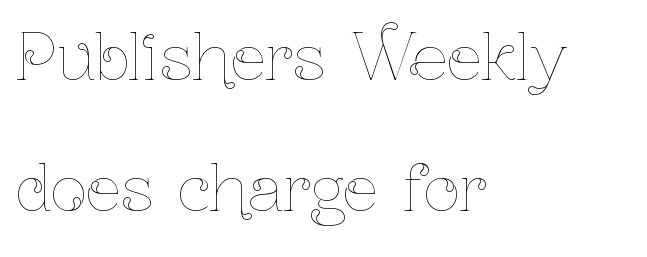
Style check: upright. Inter-character spacing is left at the font's built-in metrics. The typesetter chose a ragged-right arrangement here. The strip under each line holds only bare page. Proportional: the letters do not fall into vertical columns. Weight: regular or lighter.
